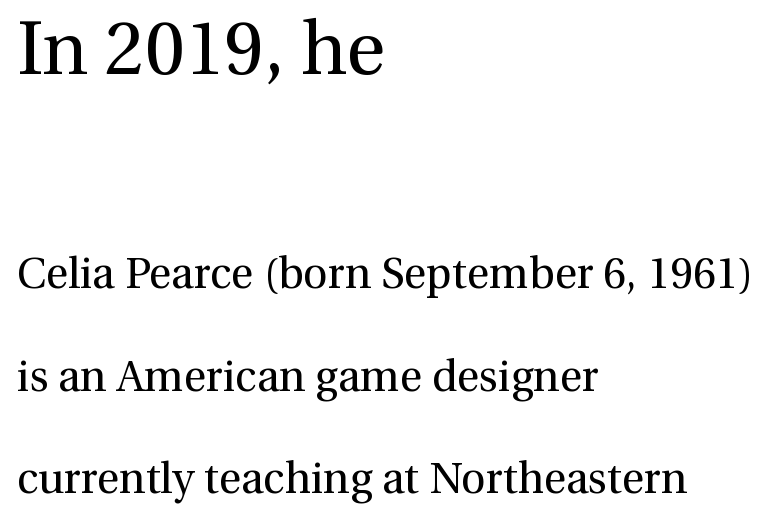
The image shows 75 px regular-weight serif type, upright; set left-aligned, loose line spacing (2.38x), normal letter spacing, not underlined; the first (top) block is 1.74x larger; medium stroke contrast and a medium x-height.
